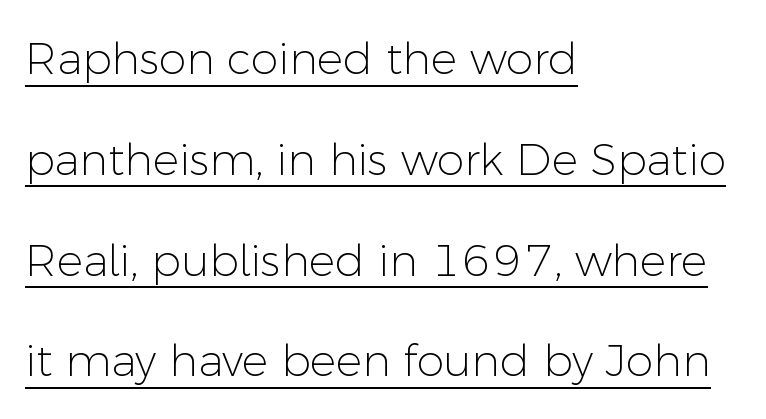
Does the type have serifs? No, each stem ends abruptly. Do the characters align in a grid? No, the font is proportional. Left-aligned paragraph, ragged on the right. The rendering uses a large line-height, opening up the rows. Underlined type. The gaps between neighbouring characters are ordinary and unremarkable.
